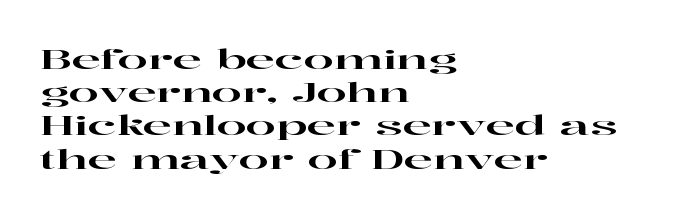
Q: Is the text italic (slanted)? A: No, it is upright.
Q: Is the text underlined? A: No.
Q: How is the paragraph aligned? A: Left-aligned.
Q: Is the spacing between letters normal or unusually wide? A: Normal.
